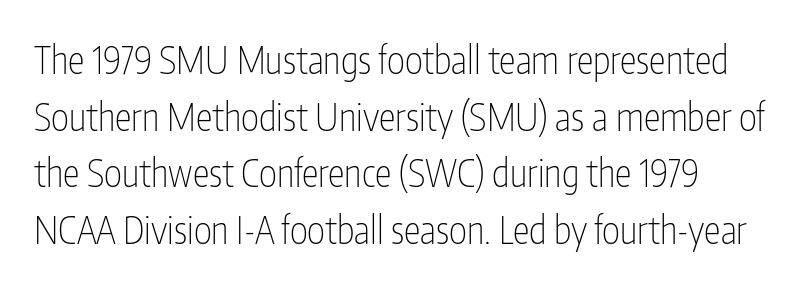
Q: Is the text bold? A: No.
Q: Is the text italic (slanted)? A: No, it is upright.
Q: Is the typeface a serif or a sans-serif typeface? A: Sans-serif.
Q: Is the text underlined? A: No.
Q: Is the spacing between letters normal or unusually wide? A: Normal.
Q: Is the spacing between lines tight, normal or loose? A: Normal.
Q: Width (condensed, normal, or wide)? A: Condensed.
Q: Stroke contrast? A: Low.
Q: x-height? A: Medium.
Q: Monospaced? A: No.
